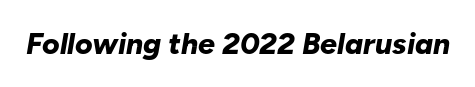
The image shows 30 px bold type, italic (leaning right); set normal letter spacing, not underlined; low stroke contrast and a medium x-height.
